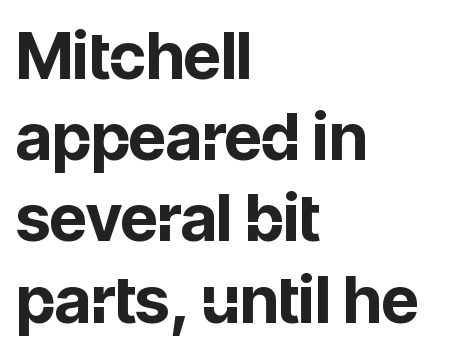
Q: Is the text bold? A: Yes.
Q: Is the text italic (slanted)? A: No, it is upright.
Q: Is the typeface a serif or a sans-serif typeface? A: Sans-serif.
Q: Is the text underlined? A: No.
Q: How is the paragraph aligned? A: Left-aligned.
Q: Is the spacing between letters normal or unusually wide? A: Normal.
Q: Is the spacing between lines tight, normal or loose? A: Normal.
Q: Width (condensed, normal, or wide)? A: Normal.
Q: Stroke contrast? A: Low.
Q: x-height? A: Medium.
Q: Monospaced? A: No.
